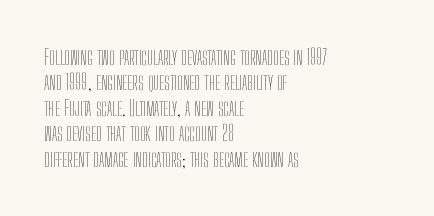
Q: Is the text bold? A: No.
Q: Is the text italic (slanted)? A: No, it is upright.
Q: Is the text underlined? A: No.
Q: How is the paragraph aligned? A: Left-aligned.
Q: Is the spacing between letters normal or unusually wide? A: Normal.
